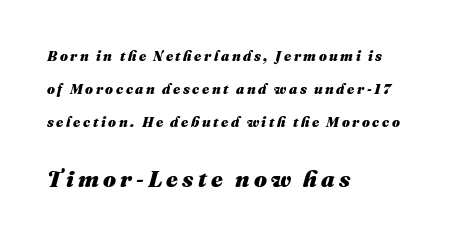
The image shows 23 px bold type, italic (leaning right); set left-aligned, loose line spacing (2.34x), not underlined; the second (bottom) block is 1.64x larger.
